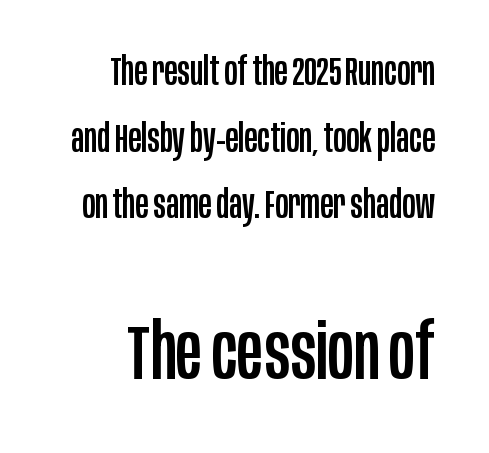
{"serif": "no", "italic": "no", "width": "condensed", "stroke_contrast": "low", "x_height": "large", "monospaced": "no", "underline": "no", "line_spacing_ratio": 1.71, "letter_spacing": "normal", "letter_spacing_em": 0.0, "larger_block": "second", "size_ratio": 2.0, "glyph_px": 78}
